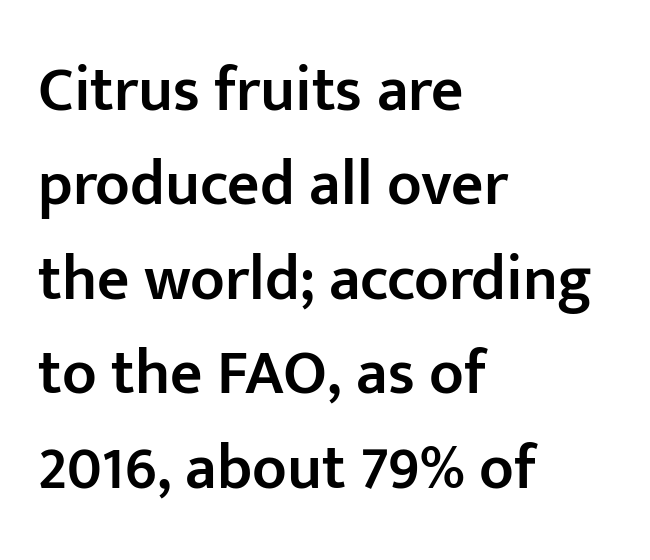
Default kerning and tracking; the words read as compact shapes. On the weight axis this lands at semibold, roughly 600. Just letters on the line, the space beneath them empty. This sample is left-justified, so line endings fall wherever the words run out. Do the characters align in a grid? No, the font is proportional. Note: no serifs on the glyphs.
